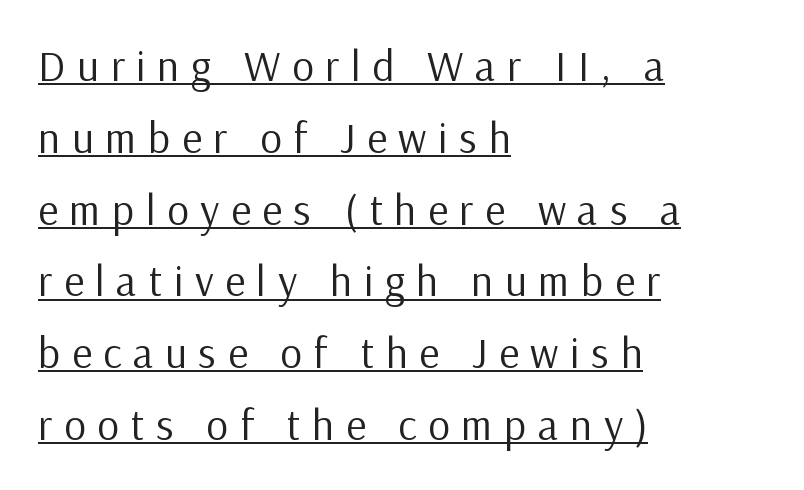
{"serif": "no", "italic": "no", "bold": "no", "weight": "regular", "width": "normal", "stroke_contrast": "low", "x_height": "medium", "monospaced": "no", "underline": "yes", "align": "left", "line_spacing": "normal", "line_spacing_ratio": 1.67, "letter_spacing": "wide", "letter_spacing_em": 0.27, "glyph_px": 43}
